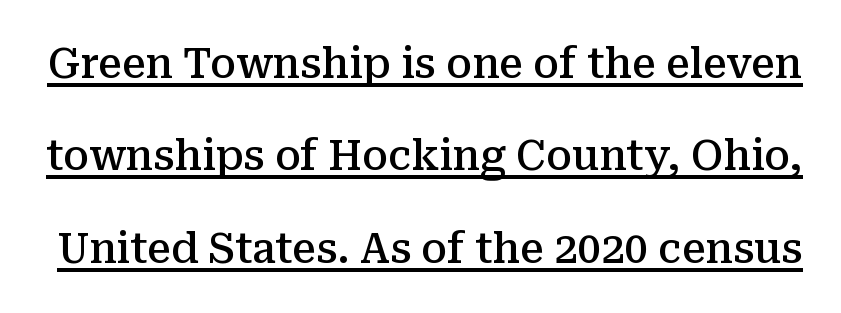
{"serif": "yes", "italic": "no", "bold": "semi", "weight": "semibold", "width": "normal", "stroke_contrast": "medium", "x_height": "medium", "monospaced": "no", "underline": "yes", "line_spacing": "loose", "line_spacing_ratio": 2.2, "letter_spacing": "normal", "letter_spacing_em": 0.0, "glyph_px": 42}
